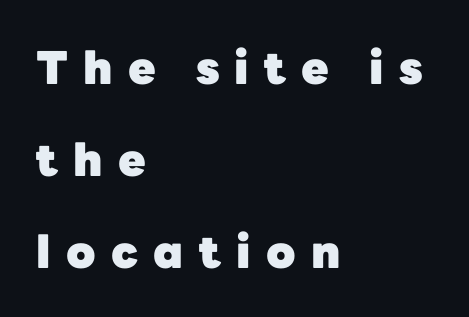
{"serif": "no", "italic": "no", "bold": "yes", "weight": "heavy", "width": "normal", "stroke_contrast": "low", "x_height": "medium", "monospaced": "no", "underline": "no", "align": "left", "line_spacing": "loose", "line_spacing_ratio": 2.04, "letter_spacing": "wide", "letter_spacing_em": 0.34, "glyph_px": 45}
